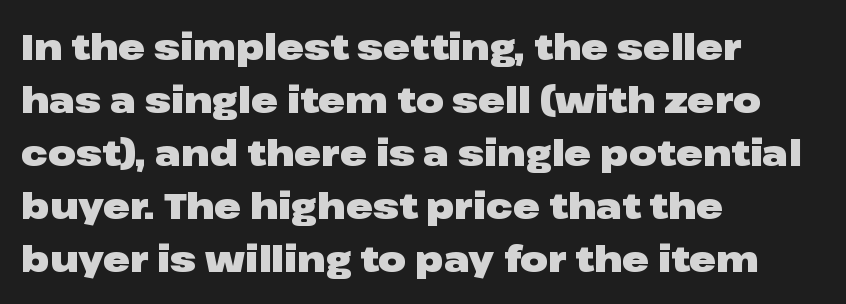
{"serif": "no", "italic": "no", "bold": "yes", "weight": "heavy", "width": "wide", "stroke_contrast": "low", "x_height": "medium", "monospaced": "no", "underline": "no", "align": "left", "line_spacing": "normal", "line_spacing_ratio": 1.47, "letter_spacing": "normal", "letter_spacing_em": 0.0, "glyph_px": 36}
